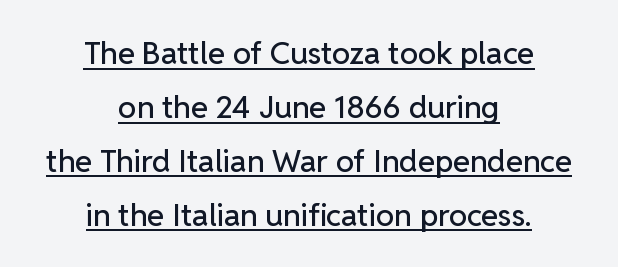
The lettering is marked with a stroke running underneath it. No italicization has been applied; the sample stays upright. Classification — sans serif. The letters advance in unequal steps, a hallmark of proportional type.
